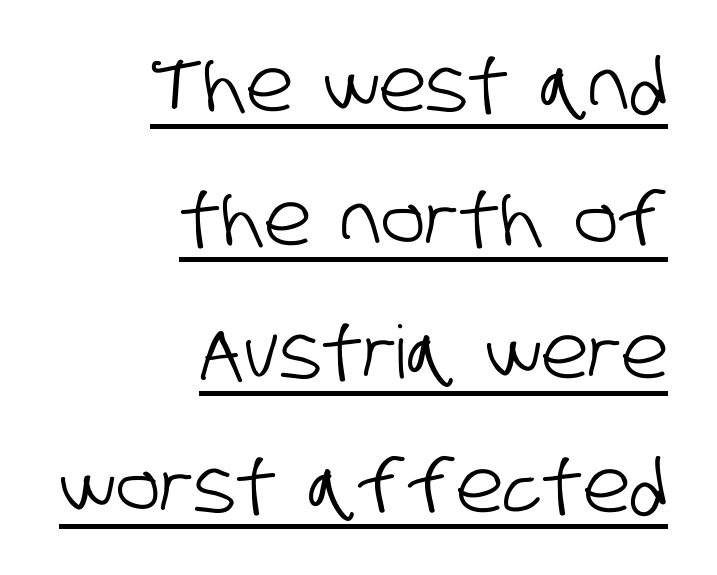
The image shows 73 px condensed sans-serif type; set right-aligned, line spacing 1.83x, normal letter spacing, underlined; low stroke contrast and a large x-height.
